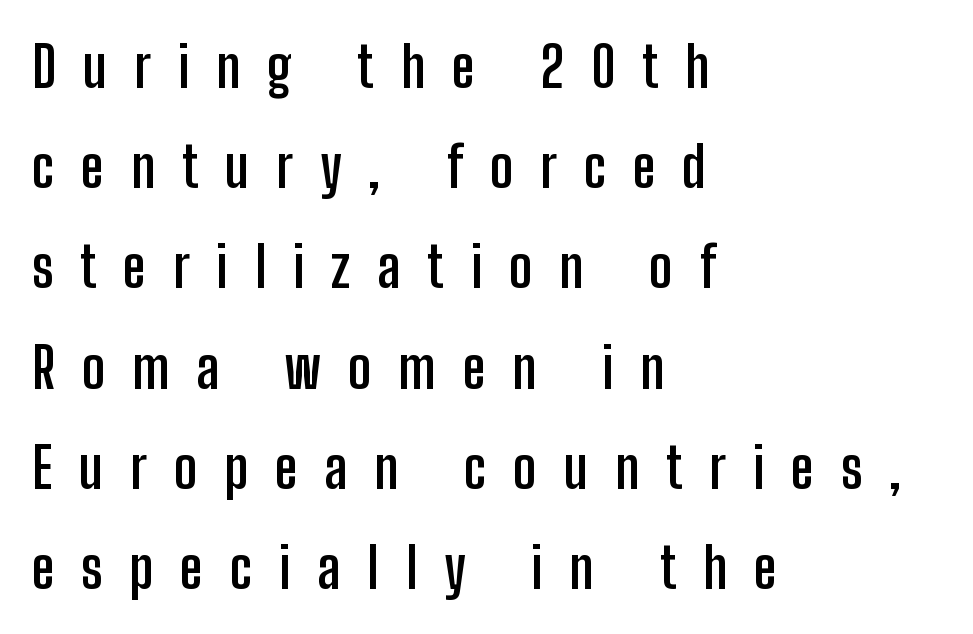
The image shows 56 px semibold, condensed sans-serif type, upright; set left-aligned, line spacing 1.79x, unusually wide letter spacing (+0.48 em), not underlined; low stroke contrast and a medium x-height.
